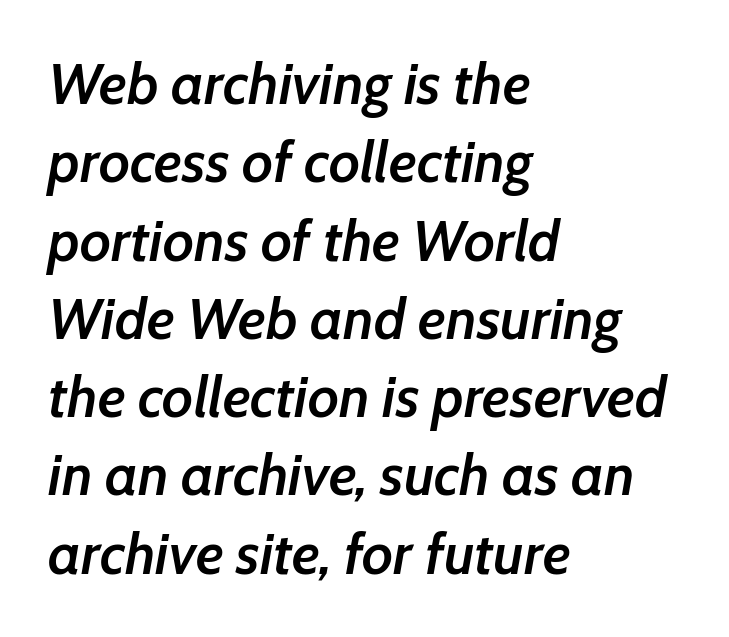
The image shows 58 px semibold type, italic (leaning right); set left-aligned, normal line spacing (1.35x), normal letter spacing, not underlined; low stroke contrast and a medium x-height.
